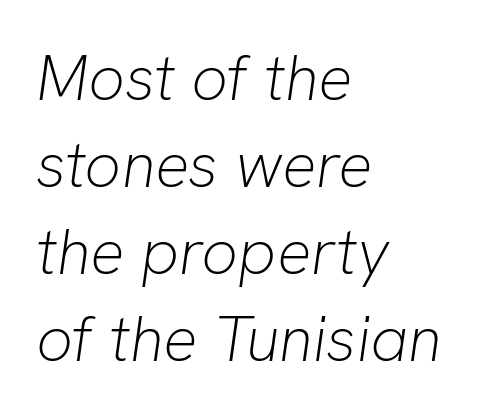
Q: Is the text bold? A: No.
Q: Is the text italic (slanted)? A: Yes, it leans right by about 8 degrees.
Q: Is the text underlined? A: No.
Q: How is the paragraph aligned? A: Left-aligned.
Q: Is the spacing between letters normal or unusually wide? A: Normal.
Q: Is the spacing between lines tight, normal or loose? A: Normal.
Q: Width (condensed, normal, or wide)? A: Normal.
Q: Stroke contrast? A: Low.
Q: x-height? A: Medium.
Q: Monospaced? A: No.
